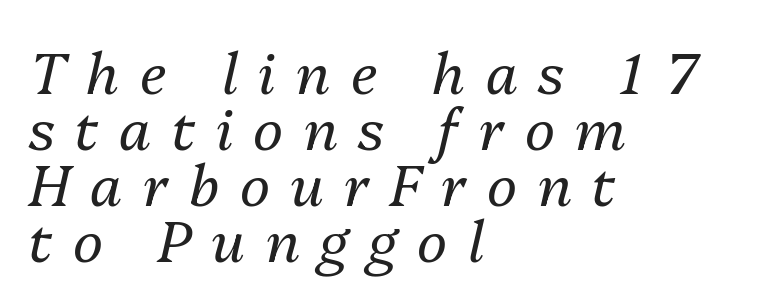
The image shows 57 px regular-weight type, italic (leaning right); set left-aligned, tight line spacing (0.98x), unusually wide letter spacing (+0.36 em), not underlined; medium stroke contrast and a medium x-height.
